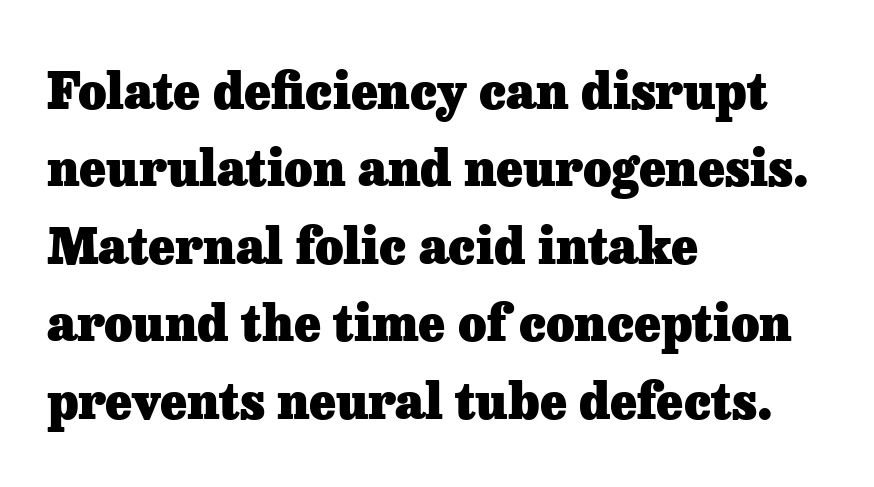
Q: Is the text bold? A: Yes.
Q: Is the text italic (slanted)? A: No, it is upright.
Q: Is the typeface a serif or a sans-serif typeface? A: Serif.
Q: Is the text underlined? A: No.
Q: How is the paragraph aligned? A: Left-aligned.
Q: Is the spacing between letters normal or unusually wide? A: Normal.
Q: Is the spacing between lines tight, normal or loose? A: Normal.
Q: Width (condensed, normal, or wide)? A: Normal.
Q: Stroke contrast? A: Low.
Q: x-height? A: Medium.
Q: Monospaced? A: No.
